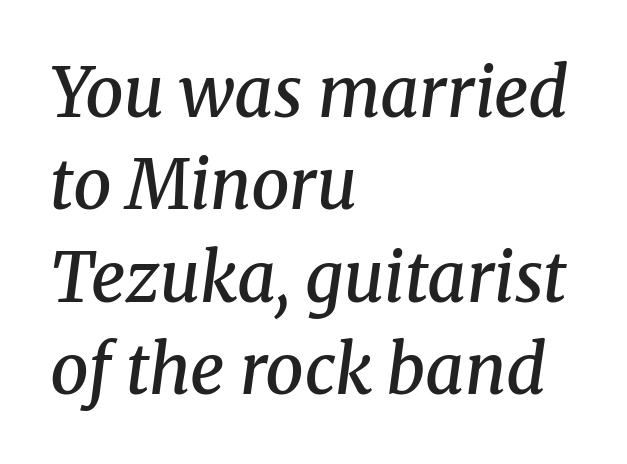
{"serif": "yes", "italic": "yes", "lean": "right", "slant_degrees": 8, "bold": "semi", "weight": "semibold", "width": "normal", "stroke_contrast": "medium", "x_height": "medium", "monospaced": "no", "underline": "no", "align": "left", "line_spacing": "normal", "line_spacing_ratio": 1.36, "letter_spacing": "normal", "letter_spacing_em": 0.0, "glyph_px": 68}
